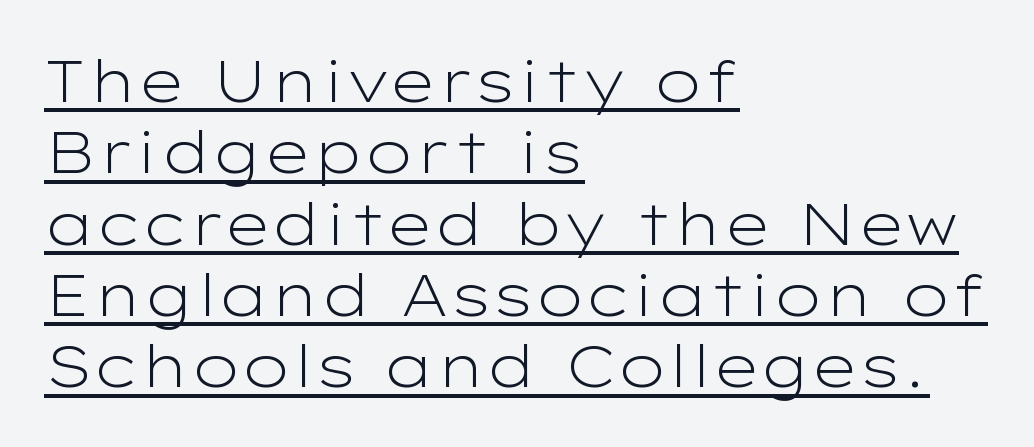
{"serif": "no", "italic": "no", "bold": "no", "weight": "light", "width": "wide", "stroke_contrast": "low", "x_height": "medium", "monospaced": "no", "underline": "yes", "align": "left", "line_spacing_ratio": 1.23, "letter_spacing": "normal", "letter_spacing_em": 0.0, "glyph_px": 58}
